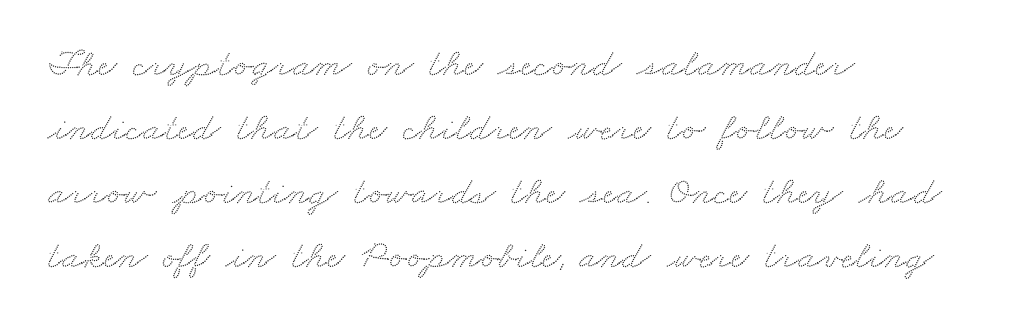
{"serif": "yes", "width": "wide", "stroke_contrast": "medium", "x_height": "small", "monospaced": "no", "underline": "no", "align": "left", "line_spacing": "normal", "line_spacing_ratio": 1.6, "letter_spacing": "normal", "letter_spacing_em": 0.0, "glyph_px": 40}
